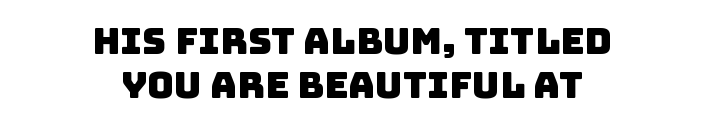
{"serif": "no", "width": "normal", "stroke_contrast": "low", "x_height": "large", "monospaced": "no", "underline": "no", "align": "center", "line_spacing_ratio": 1.2, "letter_spacing": "normal", "letter_spacing_em": 0.0, "glyph_px": 37}
